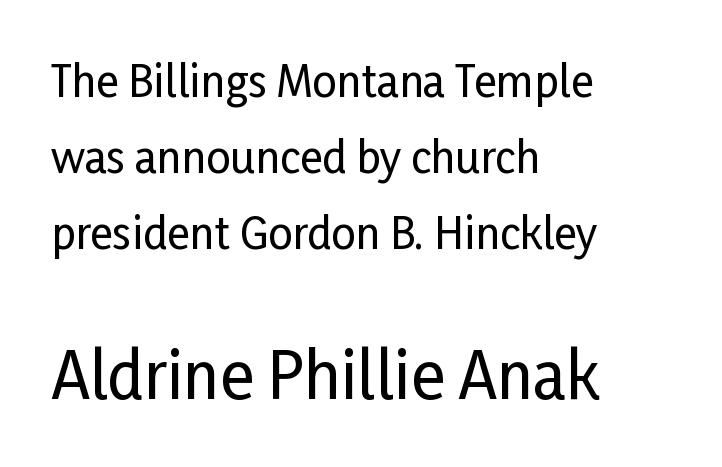
{"serif": "no", "italic": "no", "width": "condensed", "stroke_contrast": "low", "x_height": "medium", "monospaced": "no", "underline": "no", "align": "left", "line_spacing_ratio": 1.77, "letter_spacing": "normal", "letter_spacing_em": 0.0, "larger_block": "second", "size_ratio": 1.49, "glyph_px": 64}
